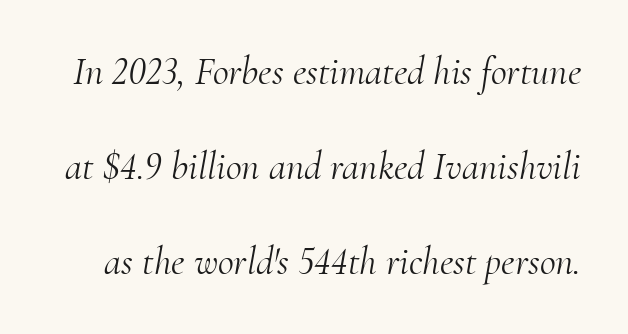
Q: Is the text bold? A: No.
Q: Is the text italic (slanted)? A: Yes, it leans right by about 10 degrees.
Q: Is the typeface a serif or a sans-serif typeface? A: Serif.
Q: Is the text underlined? A: No.
Q: Is the spacing between letters normal or unusually wide? A: Normal.
Q: Is the spacing between lines tight, normal or loose? A: Loose.
Q: Width (condensed, normal, or wide)? A: Normal.
Q: Stroke contrast? A: Medium.
Q: x-height? A: Small.
Q: Monospaced? A: No.
